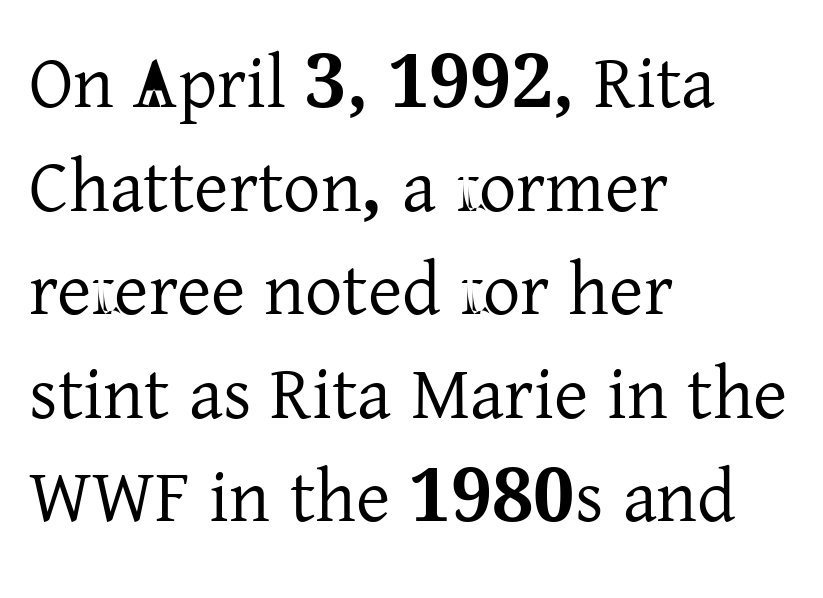
This sample uses an upright cut, with every glyph sitting square on the baseline. Students, observe: this is what conventionally led text looks like. Line starts are locked; line ends wander. The rendering keeps characters at their native spacing. Do the characters align in a grid? No, the font is proportional. The words here are not underlined.
